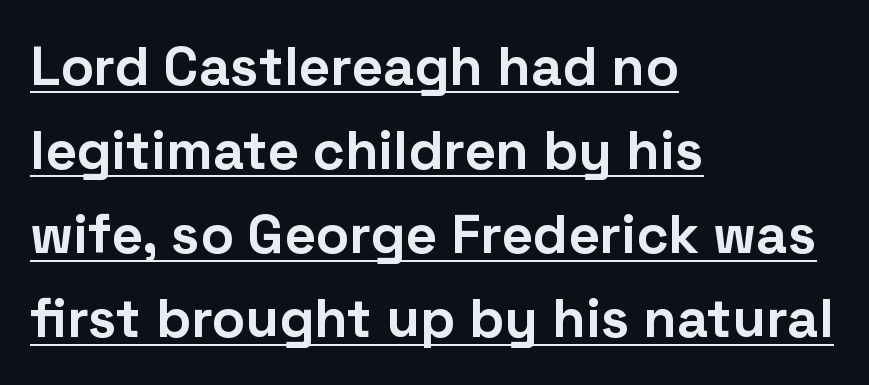
Q: Is the text bold? A: Yes.
Q: Is the text italic (slanted)? A: No, it is upright.
Q: Is the typeface a serif or a sans-serif typeface? A: Sans-serif.
Q: Is the text underlined? A: Yes.
Q: How is the paragraph aligned? A: Left-aligned.
Q: Is the spacing between letters normal or unusually wide? A: Normal.
Q: Is the spacing between lines tight, normal or loose? A: Normal.
Q: Width (condensed, normal, or wide)? A: Normal.
Q: Stroke contrast? A: Low.
Q: x-height? A: Medium.
Q: Monospaced? A: No.
